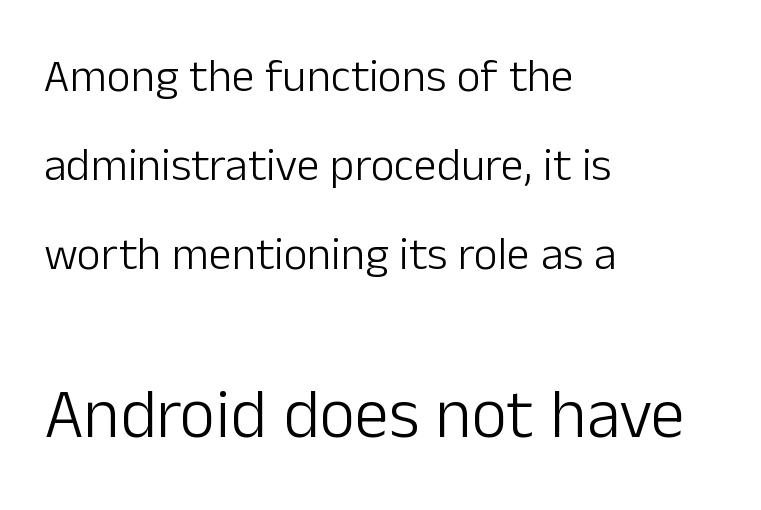
The horizontal fit of the characters is conventional and even. What kind of face is this? One without serifs — a sans. Letters have the restrained weight of plain body copy at most. When letters stand straight like this, we call the style roman or upright. These lines are set flush left with a ragged right edge. Proportional: the letters do not fall into vertical columns.
